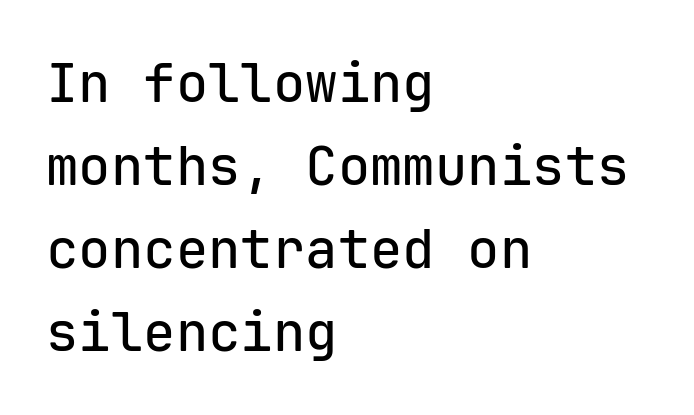
The rendering shows plain stroke endings on the letterforms — a sans-serif design. These lines were composed using upright roman letters. In terms of leading, this rendering sits right in the middle. The strip under each line holds only bare page. The tracking reads as untouched default to a designer's eye.
